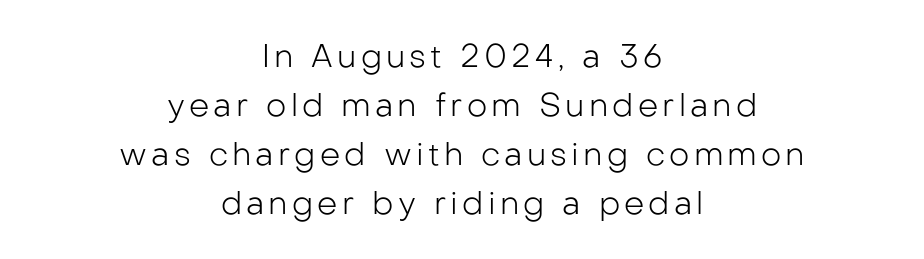
The image shows 32 px light sans-serif type, upright; set centered, normal line spacing (1.53x), not underlined; low stroke contrast and a medium x-height.
